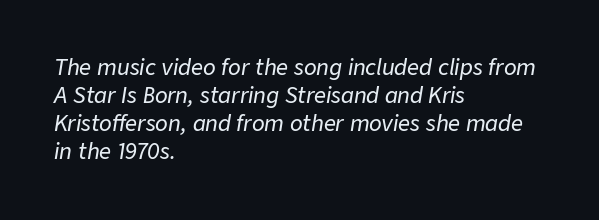
The line texture is even and compact thanks to regular tracking. Horizontal alignment here is leftward, the default for most running prose. Descender tails drop into unmarked territory. This sample keeps an unexceptional amount of space between lines. This sample uses an oblique cut, with every glyph tilted off the vertical.
